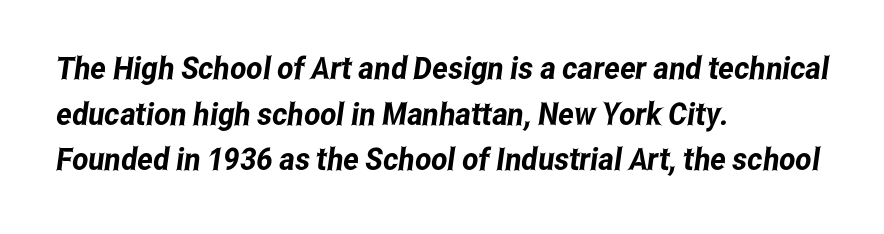
Honestly, there is no underline to notice here at all. Regular leading. The rendering uses natural spacing where letterforms have individual widths. The designer went with a sans here, leaving each stem footless. Short note: letters normally spaced.
